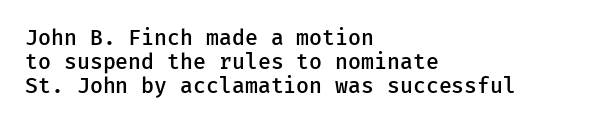
The letters sit at their default tracking, neither squeezed nor spread. You can tell it's not italic because the verticals are truly vertical. Words float on clear page, feet unadorned. A semibold gives these letters moderate extra thickness, short of bold.
